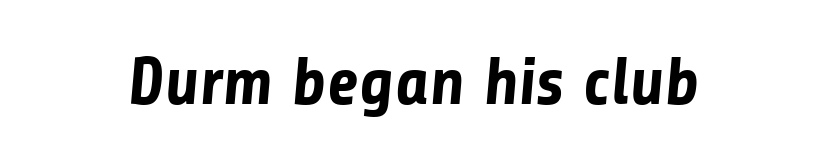
Q: Is the text bold? A: Yes.
Q: Is the typeface a serif or a sans-serif typeface? A: Sans-serif.
Q: Is the text underlined? A: No.
Q: Is the spacing between letters normal or unusually wide? A: Normal.
Q: Width (condensed, normal, or wide)? A: Normal.
Q: Stroke contrast? A: Low.
Q: x-height? A: Medium.
Q: Monospaced? A: No.
